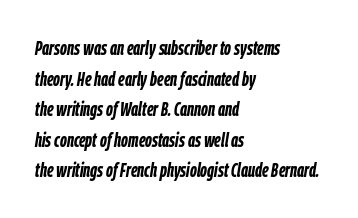
The image shows 20 px bold type, italic (leaning right); set left-aligned, normal line spacing (1.53x), normal letter spacing, not underlined.
